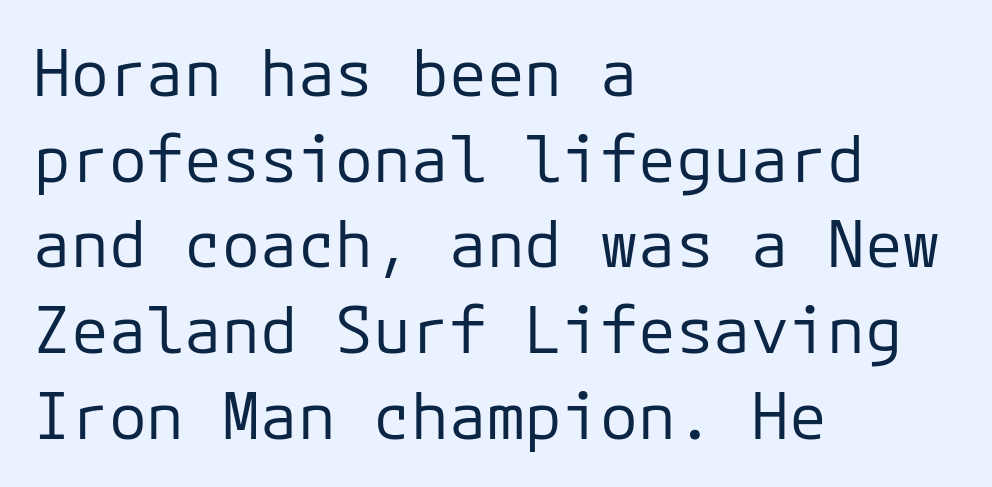
{"serif": "no", "italic": "no", "bold": "no", "weight": "regular", "width": "normal", "stroke_contrast": "low", "x_height": "medium", "monospaced": "yes", "underline": "no", "align": "left", "line_spacing": "normal", "line_spacing_ratio": 1.36, "letter_spacing": "normal", "letter_spacing_em": 0.0, "glyph_px": 63}
